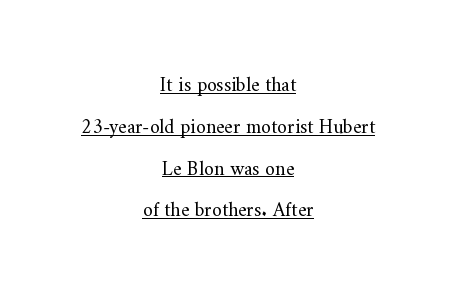
Q: Is the text bold? A: No.
Q: Is the text italic (slanted)? A: No, it is upright.
Q: Is the text underlined? A: Yes.
Q: How is the paragraph aligned? A: Centered.
Q: Is the spacing between letters normal or unusually wide? A: Normal.
Q: Is the spacing between lines tight, normal or loose? A: Loose.
